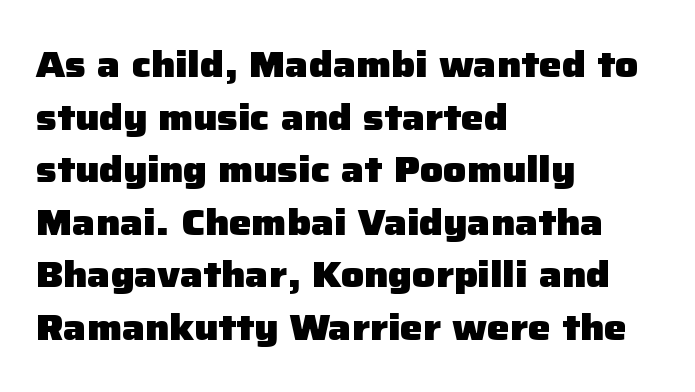
{"serif": "no", "italic": "no", "bold": "yes", "weight": "heavy", "width": "normal", "stroke_contrast": "low", "x_height": "medium", "monospaced": "no", "underline": "no", "align": "left", "line_spacing": "normal", "line_spacing_ratio": 1.46, "letter_spacing": "normal", "letter_spacing_em": 0.0, "glyph_px": 36}
